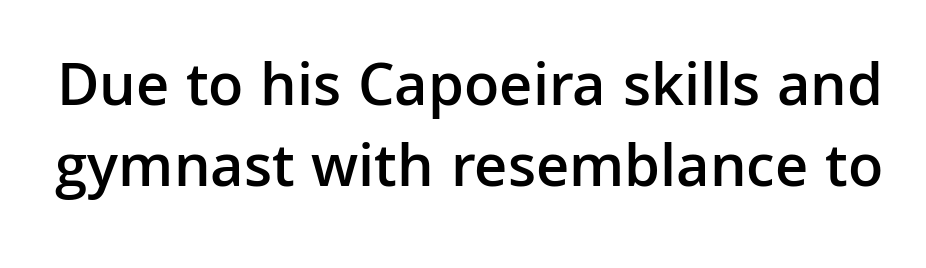
Q: Is the text bold? A: Semi-bold.
Q: Is the text italic (slanted)? A: No, it is upright.
Q: Is the typeface a serif or a sans-serif typeface? A: Sans-serif.
Q: Is the text underlined? A: No.
Q: Is the spacing between letters normal or unusually wide? A: Normal.
Q: Is the spacing between lines tight, normal or loose? A: Normal.
Q: Width (condensed, normal, or wide)? A: Normal.
Q: Stroke contrast? A: Low.
Q: x-height? A: Medium.
Q: Monospaced? A: No.
